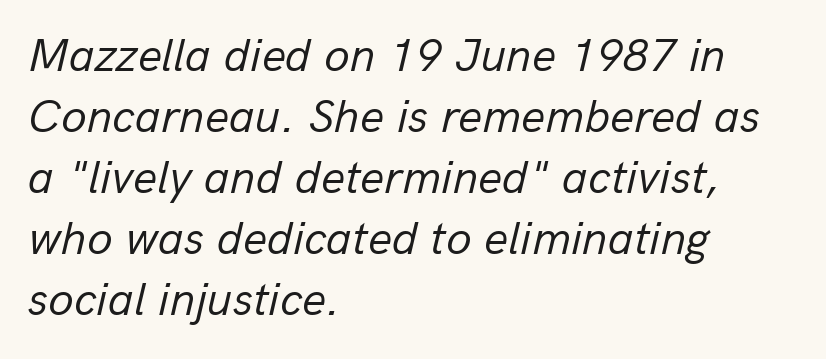
The image shows 47 px regular-weight type, italic (leaning right); set left-aligned, normal line spacing (1.3x), normal letter spacing, not underlined; low stroke contrast and a medium x-height.
